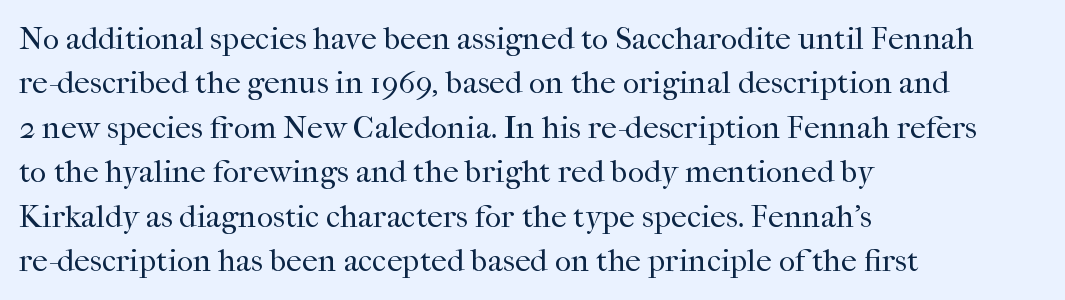
Character widths vary here, with narrow letters taking less room than wide ones. Alignment: flush left. Vertical strokes here are truly vertical. These lines keep a tight, regular rhythm from letter to letter.
